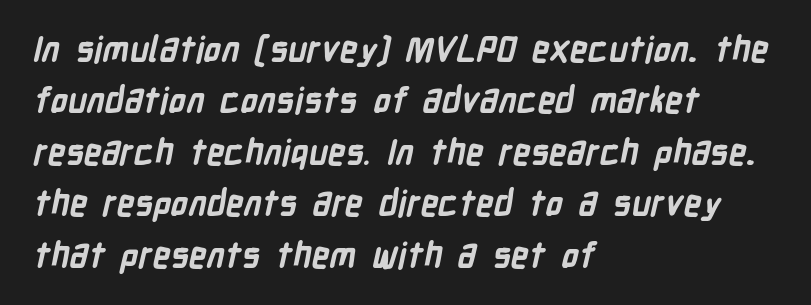
The image shows 35 px bold, condensed sans-serif type; set left-aligned, normal line spacing (1.47x), normal letter spacing, not underlined; low stroke contrast and a medium x-height.
